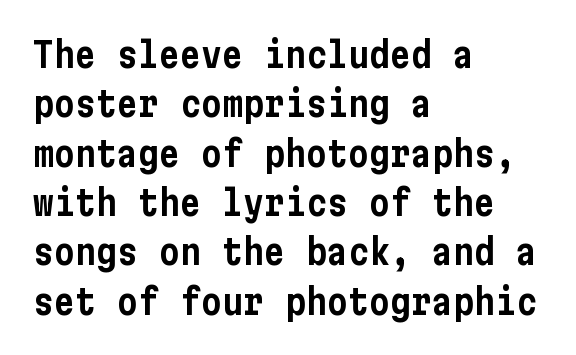
{"serif": "no", "italic": "no", "width": "condensed", "stroke_contrast": "low", "x_height": "medium", "underline": "no", "align": "left", "line_spacing": "normal", "line_spacing_ratio": 1.41, "letter_spacing": "normal", "letter_spacing_em": 0.0, "glyph_px": 35}
